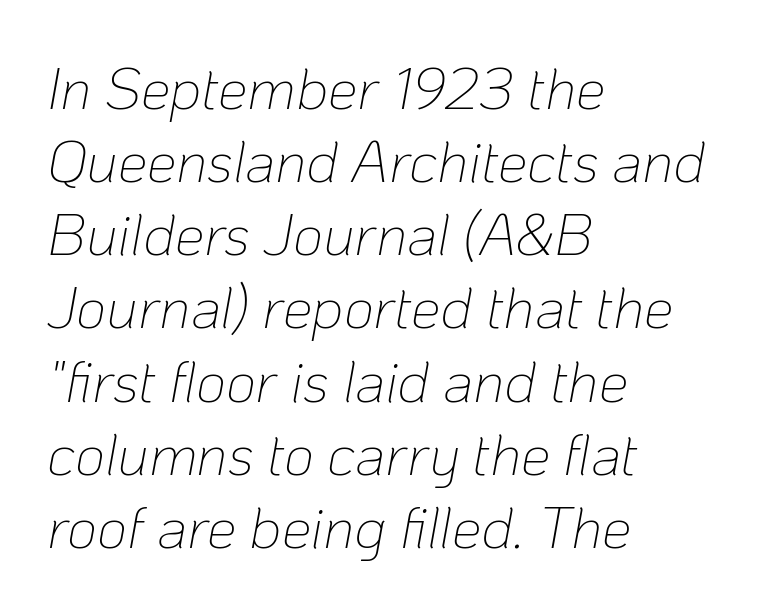
The image shows 59 px thin type, italic (leaning right); set left-aligned, line spacing 1.24x, normal letter spacing, not underlined; low stroke contrast and a medium x-height.
